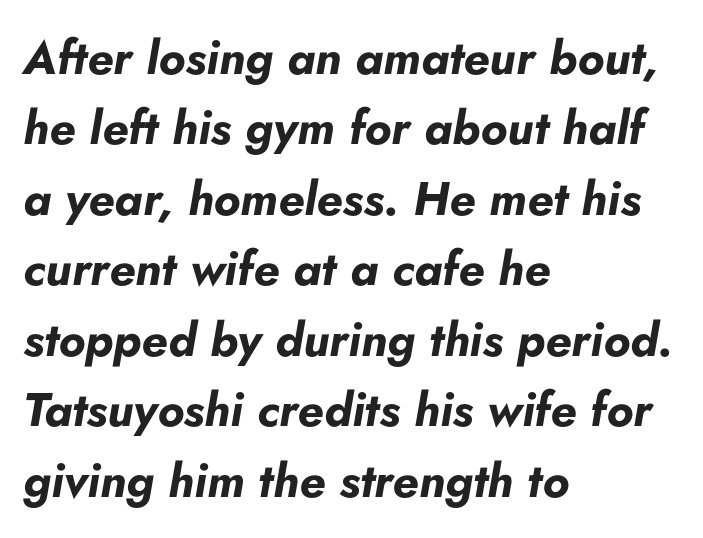
{"italic": "yes", "lean": "right", "slant_degrees": 5, "bold": "yes", "weight": "bold", "width": "normal", "stroke_contrast": "low", "x_height": "small", "monospaced": "no", "underline": "no", "align": "left", "line_spacing": "normal", "line_spacing_ratio": 1.5, "letter_spacing": "normal", "letter_spacing_em": 0.0, "glyph_px": 47}
